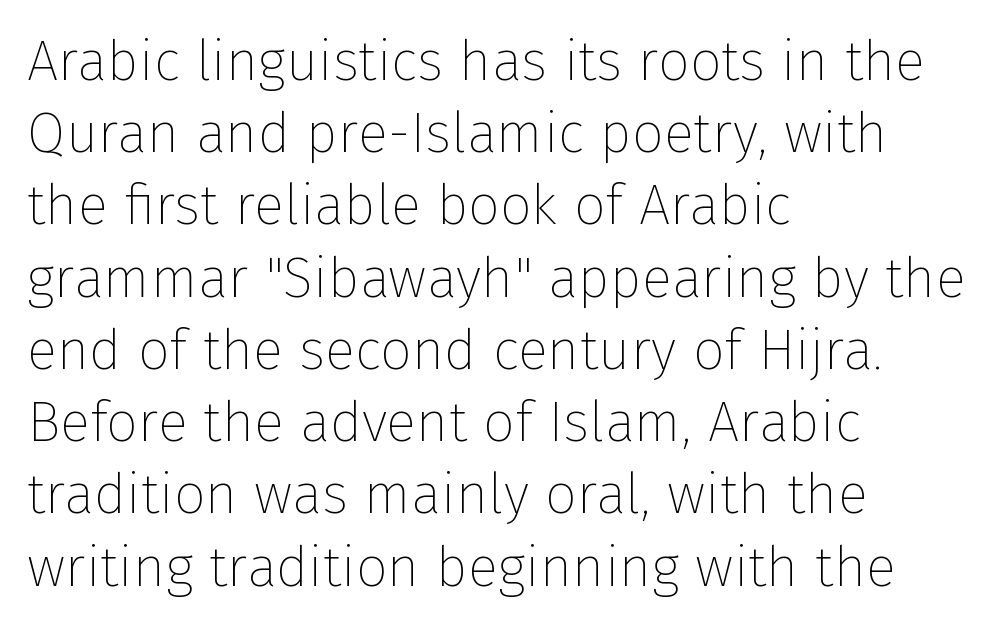
Q: Is the text bold? A: No.
Q: Is the text italic (slanted)? A: No, it is upright.
Q: Is the typeface a serif or a sans-serif typeface? A: Sans-serif.
Q: Is the text underlined? A: No.
Q: How is the paragraph aligned? A: Left-aligned.
Q: Is the spacing between letters normal or unusually wide? A: Normal.
Q: Is the spacing between lines tight, normal or loose? A: Normal.
Q: Width (condensed, normal, or wide)? A: Normal.
Q: Stroke contrast? A: Low.
Q: x-height? A: Medium.
Q: Monospaced? A: No.
